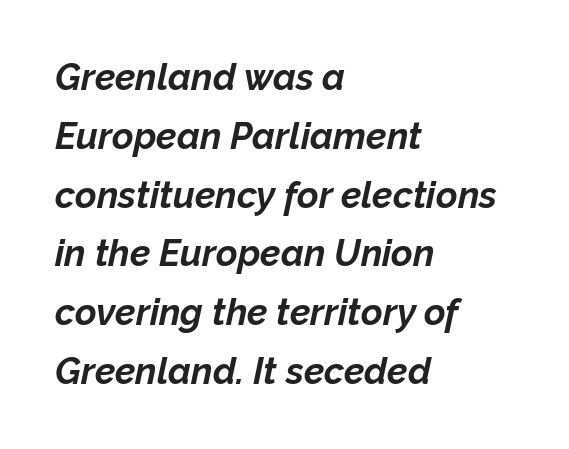
The image shows 37 px bold type, italic (leaning right); set left-aligned, normal line spacing (1.59x), normal letter spacing, not underlined; low stroke contrast and a medium x-height.
